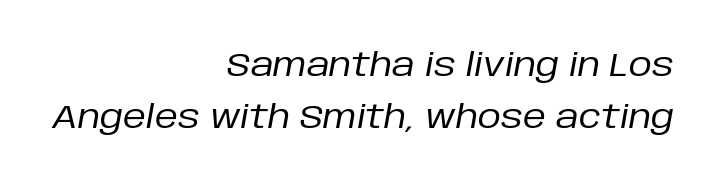
Unbolded letterforms with no extra heft. Each row of text sits above clean, open space. Character widths vary here, with narrow letters taking less room than wide ones. The vertical gap from one line to the next is medium.
